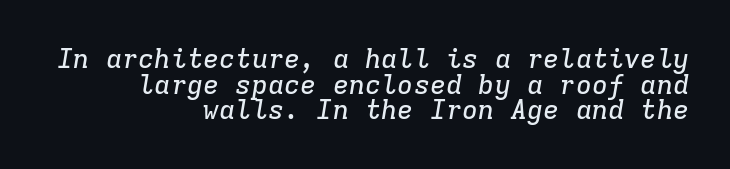
The image shows 27 px text type, italic (leaning right); set right-aligned, tight line spacing (0.95x), normal letter spacing, not underlined.
